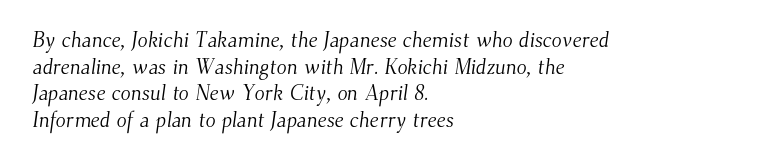
{"bold": "no", "underline": "no", "align": "left", "line_spacing": "normal", "line_spacing_ratio": 1.27, "letter_spacing": "normal", "letter_spacing_em": 0.0, "glyph_px": 21}
